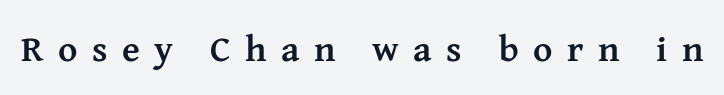
Q: Is the text bold? A: Yes.
Q: Is the text italic (slanted)? A: No, it is upright.
Q: Is the typeface a serif or a sans-serif typeface? A: Serif.
Q: Is the text underlined? A: No.
Q: Is the spacing between letters normal or unusually wide? A: Unusually wide.
Q: Width (condensed, normal, or wide)? A: Normal.
Q: Stroke contrast? A: Medium.
Q: x-height? A: Medium.
Q: Monospaced? A: No.
